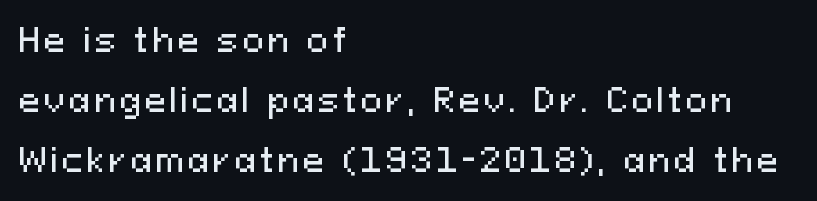
Q: Is the text italic (slanted)? A: No, it is upright.
Q: Is the typeface a serif or a sans-serif typeface? A: Sans-serif.
Q: Is the text underlined? A: No.
Q: How is the paragraph aligned? A: Left-aligned.
Q: Width (condensed, normal, or wide)? A: Normal.
Q: Stroke contrast? A: Medium.
Q: x-height? A: Medium.
Q: Monospaced? A: No.
